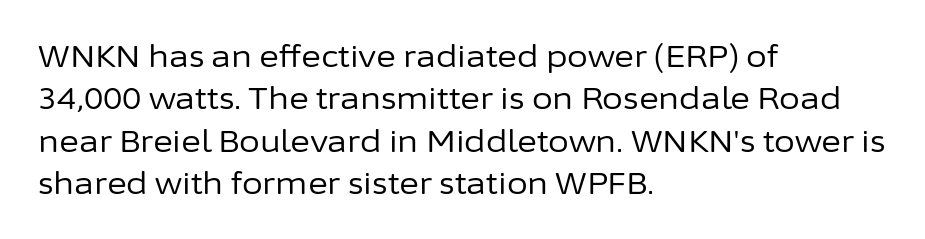
Q: Is the text bold? A: No.
Q: Is the text italic (slanted)? A: No, it is upright.
Q: Is the typeface a serif or a sans-serif typeface? A: Sans-serif.
Q: Is the text underlined? A: No.
Q: How is the paragraph aligned? A: Left-aligned.
Q: Is the spacing between letters normal or unusually wide? A: Normal.
Q: Is the spacing between lines tight, normal or loose? A: Normal.
Q: Width (condensed, normal, or wide)? A: Normal.
Q: Stroke contrast? A: Low.
Q: x-height? A: Medium.
Q: Monospaced? A: No.
